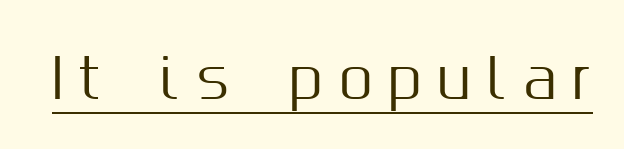
{"serif": "no", "italic": "no", "width": "normal", "stroke_contrast": "medium", "x_height": "medium", "monospaced": "no", "underline": "yes", "letter_spacing": "wide", "letter_spacing_em": 0.31, "glyph_px": 54}
